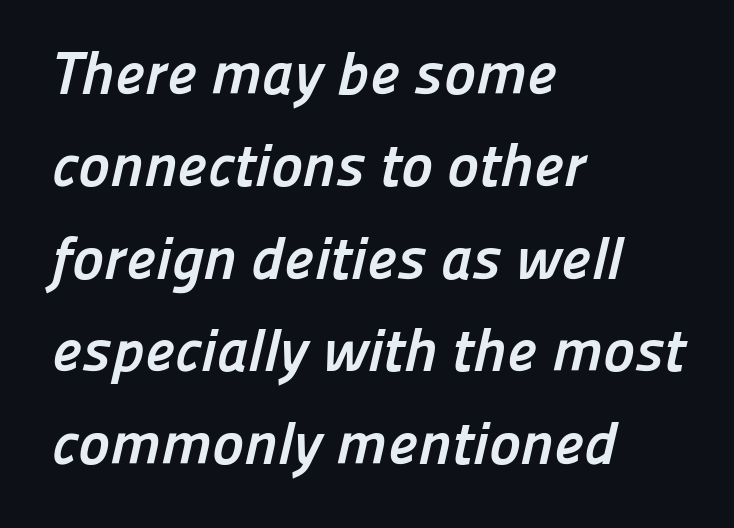
These lines stack with their left ends in a neat column. The block of text has a typical density, with ordinary space between rows. Do the characters align in a grid? No, the font is proportional. To sum up the face: it is a sans, with no serifs. Words appear dense and cohesive because spacing is normal. The gap between lines stays unmarked.
